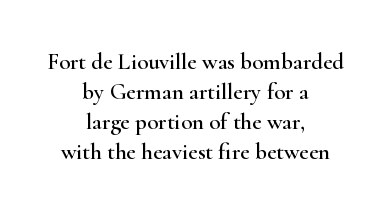
There is no visible air inserted between adjacent glyphs. Quick note: not italic, upright. The block of text has a typical density, with ordinary space between rows. Beneath every word, the page is bare. The whitespace from short lines is split evenly between both sides.
